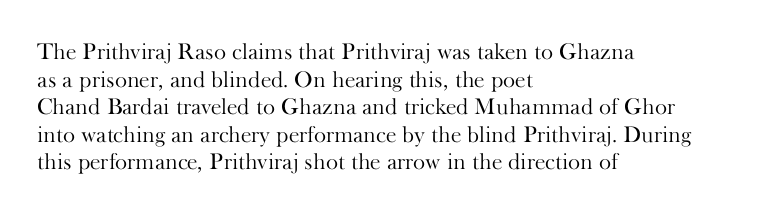
Q: Is the text bold? A: No.
Q: Is the text italic (slanted)? A: No, it is upright.
Q: Is the text underlined? A: No.
Q: How is the paragraph aligned? A: Left-aligned.
Q: Is the spacing between letters normal or unusually wide? A: Normal.
